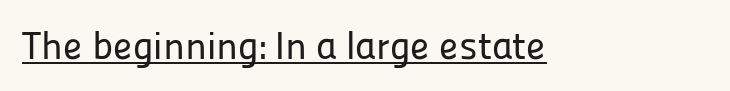
The image shows 39 px sans-serif type, upright; set normal letter spacing, underlined; low stroke contrast and a medium x-height.
